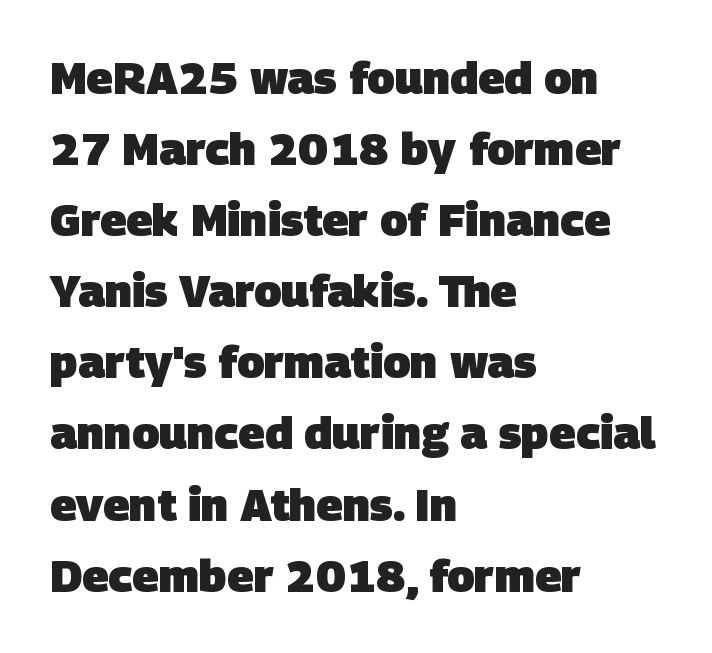
Q: Is the text bold? A: Yes.
Q: Is the typeface a serif or a sans-serif typeface? A: Sans-serif.
Q: Is the text underlined? A: No.
Q: How is the paragraph aligned? A: Left-aligned.
Q: Is the spacing between letters normal or unusually wide? A: Normal.
Q: Is the spacing between lines tight, normal or loose? A: Normal.
Q: Width (condensed, normal, or wide)? A: Normal.
Q: Stroke contrast? A: Low.
Q: x-height? A: Large.
Q: Monospaced? A: No.
